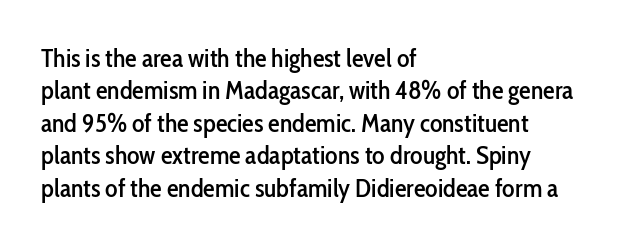
{"italic": "no", "underline": "no", "align": "left", "line_spacing": "normal", "line_spacing_ratio": 1.25, "letter_spacing": "normal", "letter_spacing_em": 0.0, "glyph_px": 26}
